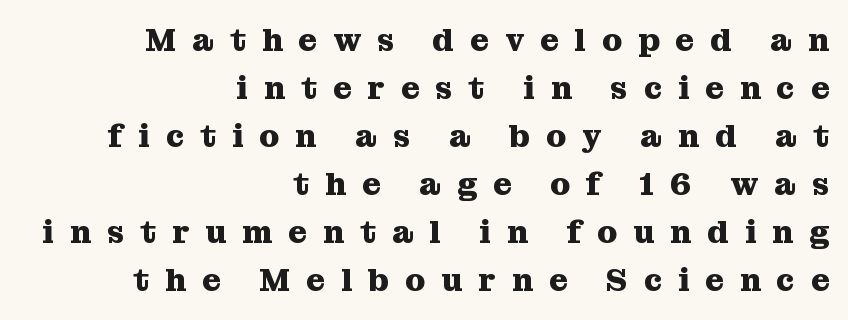
{"serif": "yes", "italic": "no", "bold": "yes", "weight": "heavy", "width": "normal", "stroke_contrast": "medium", "x_height": "medium", "monospaced": "no", "underline": "no", "align": "right", "line_spacing": "normal", "line_spacing_ratio": 1.5, "letter_spacing": "wide", "letter_spacing_em": 0.5, "glyph_px": 32}
